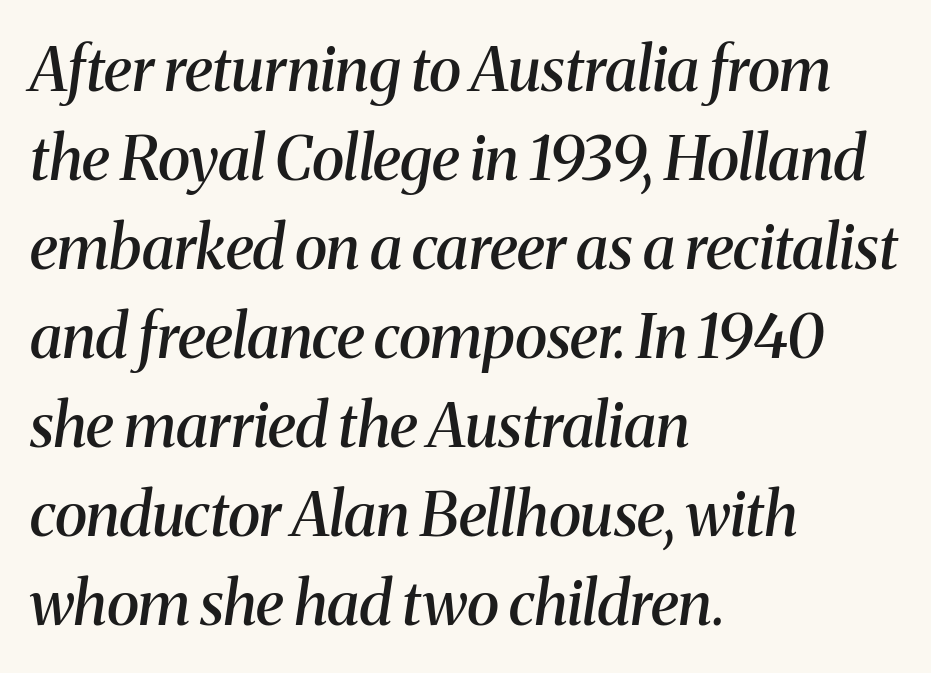
The image shows 61 px semibold serif type, italic (leaning right); set left-aligned, normal line spacing (1.46x), normal letter spacing, not underlined; medium stroke contrast and a medium x-height.
